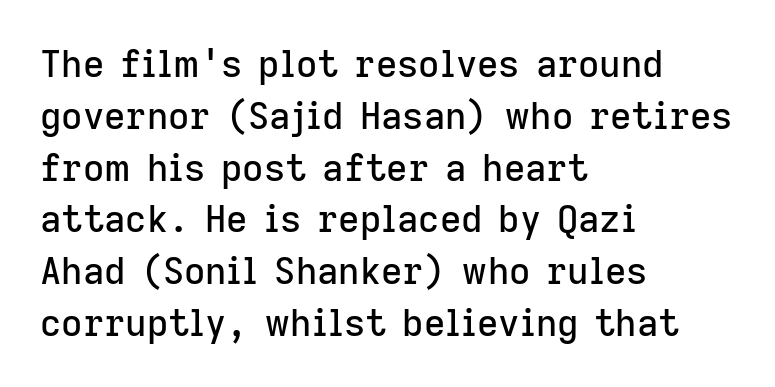
The image shows 37 px sans-serif type, upright; set left-aligned, normal line spacing (1.4x), normal letter spacing, not underlined; low stroke contrast and a medium x-height.
